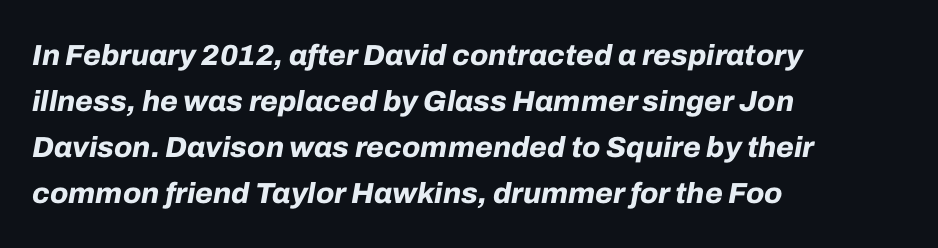
Q: Is the text bold? A: Yes.
Q: Is the text italic (slanted)? A: Yes, it leans right by about 10 degrees.
Q: Is the text underlined? A: No.
Q: How is the paragraph aligned? A: Left-aligned.
Q: Is the spacing between letters normal or unusually wide? A: Normal.
Q: Is the spacing between lines tight, normal or loose? A: Normal.
Q: Width (condensed, normal, or wide)? A: Normal.
Q: Stroke contrast? A: Low.
Q: x-height? A: Medium.
Q: Monospaced? A: No.
